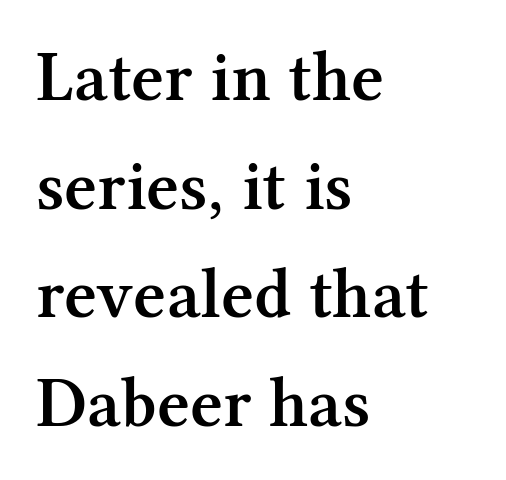
The line texture is even and compact thanks to regular tracking. Compared with a centered layout, this one pins lines to the left instead. Is there much room between lines? A standard amount, neither cramped nor airy. The rendering shows small feet on the letterforms — a serif design.
